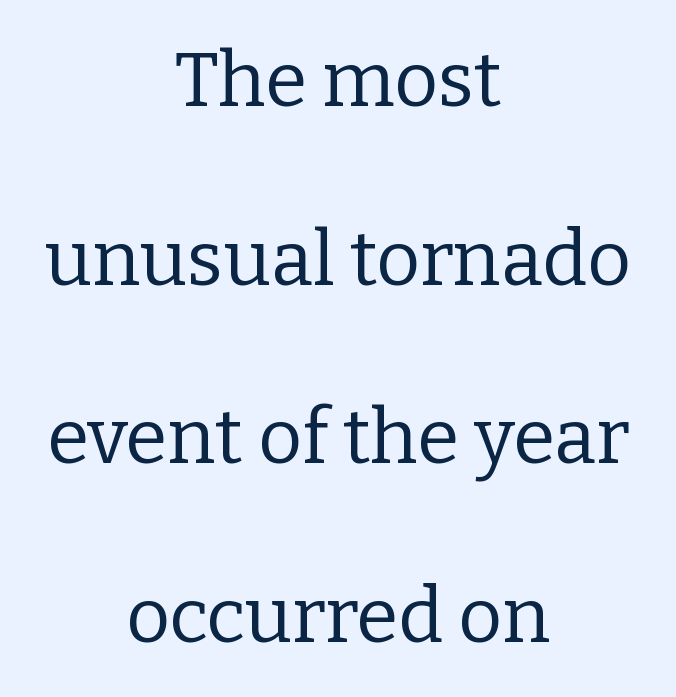
The baseline area is clear. The lines in this sample share a center point and differ in where they start and stop. Varying glyph widths throughout — classic text-font behaviour. How would I describe the line gaps? Wide and relaxed. The letterforms sit shoulder to shoulder at normal distance. Little horizontal feet cap the strokes, marking this as serif type.
